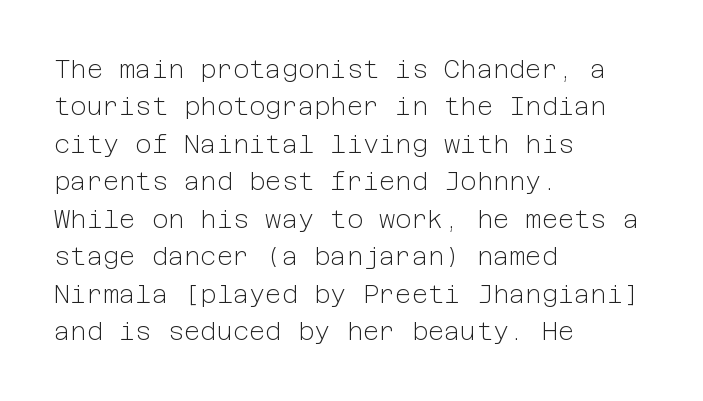
The image shows 25 px text type, upright; set left-aligned, normal line spacing (1.5x), normal letter spacing, not underlined.
